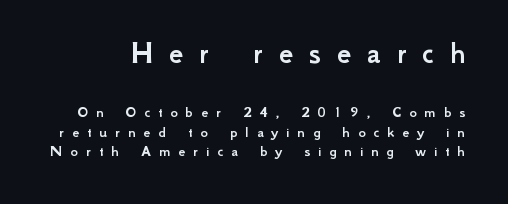
Each letter keeps its own natural width here, so spacing adapts to shape. To sum up the face: it is a sans, with no serifs. Unmarked baselines from the first word to the last. The lettering stays uniformly vertical, giving the passage a roman look.
